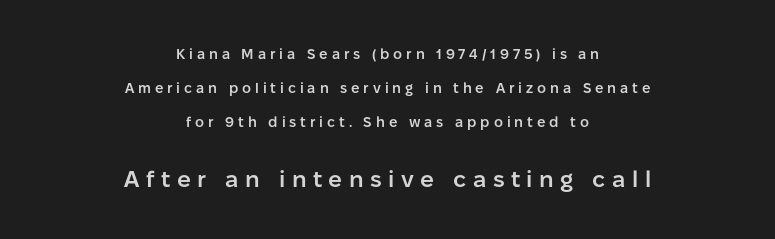
Compared with typical paragraphs, the rows here are farther apart. Neither beginnings nor endings align; midpoints do. Clear beneath every line of the passage. A fair bit of extra ink — the face is semibold, not bold.
